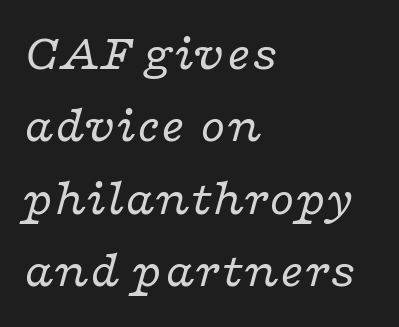
Each line starts at the same left margin while the right side varies. When letters slant like this, we call the style italic. Weight: not bold — regular or lighter. This sample keeps an unexceptional amount of space between lines. The face used here is seriffed, in the tradition of book romans.
